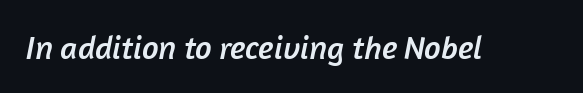
Q: Is the typeface a serif or a sans-serif typeface? A: Sans-serif.
Q: Is the text underlined? A: No.
Q: Is the spacing between letters normal or unusually wide? A: Normal.
Q: Width (condensed, normal, or wide)? A: Normal.
Q: Stroke contrast? A: Low.
Q: x-height? A: Medium.
Q: Monospaced? A: No.
